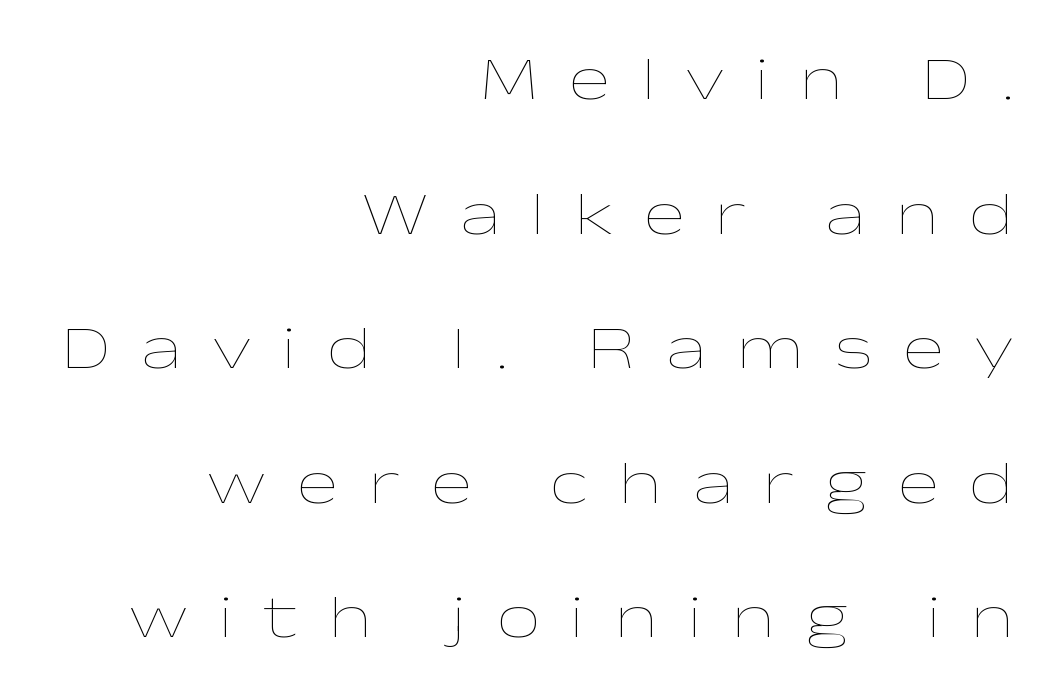
{"italic": "no", "bold": "no", "weight": "thin", "width": "wide", "stroke_contrast": "low", "x_height": "medium", "monospaced": "no", "underline": "no", "align": "right", "line_spacing": "loose", "line_spacing_ratio": 2.17, "letter_spacing": "wide", "letter_spacing_em": 0.49, "glyph_px": 62}
